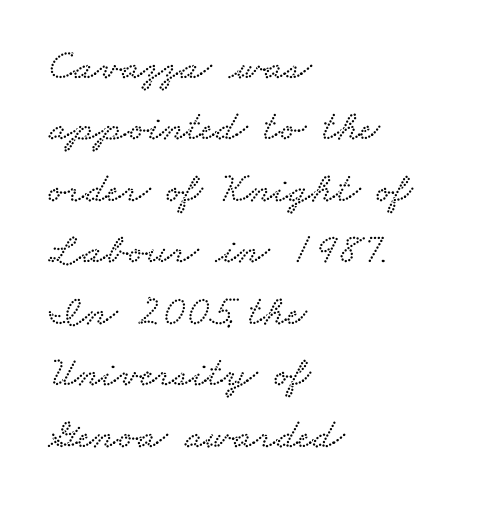
{"serif": "yes", "width": "wide", "stroke_contrast": "low", "x_height": "small", "monospaced": "no", "underline": "no", "align": "left", "line_spacing": "normal", "line_spacing_ratio": 1.43, "letter_spacing": "normal", "letter_spacing_em": 0.0, "glyph_px": 43}
